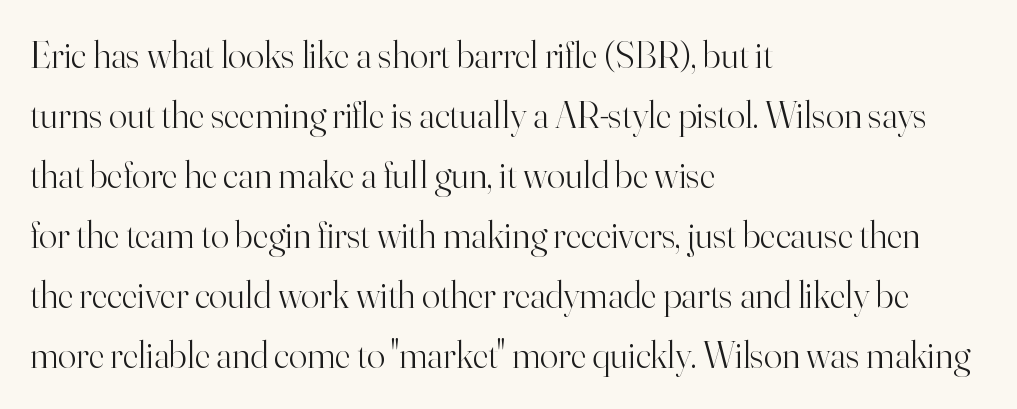
The image shows 38 px light serif type, upright; set left-aligned, normal line spacing (1.58x), normal letter spacing, not underlined; high stroke contrast and a small x-height.
